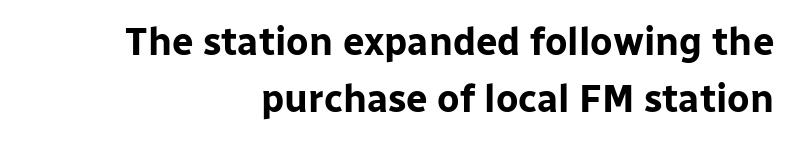
Q: Is the text bold? A: Yes.
Q: Is the text italic (slanted)? A: No, it is upright.
Q: Is the typeface a serif or a sans-serif typeface? A: Sans-serif.
Q: Is the text underlined? A: No.
Q: How is the paragraph aligned? A: Right-aligned.
Q: Is the spacing between letters normal or unusually wide? A: Normal.
Q: Is the spacing between lines tight, normal or loose? A: Normal.
Q: Width (condensed, normal, or wide)? A: Normal.
Q: Stroke contrast? A: Low.
Q: x-height? A: Medium.
Q: Monospaced? A: No.
